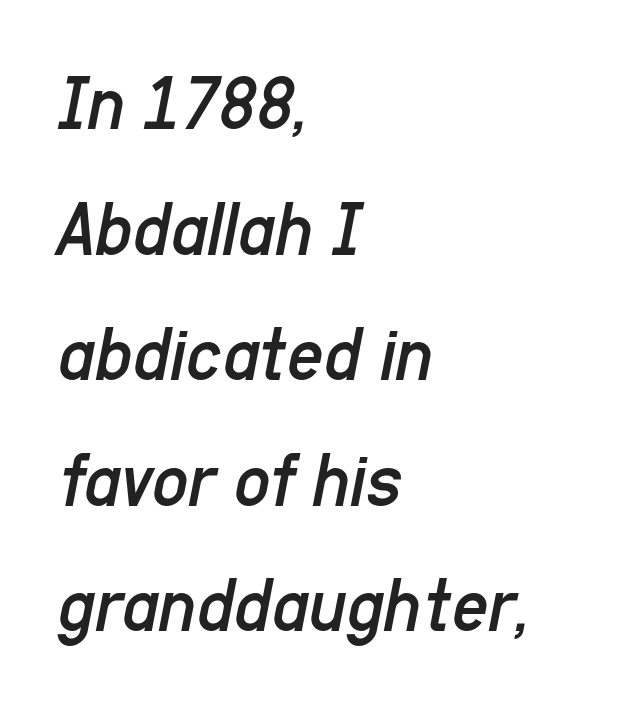
The glyphs are unaccompanied by any horizontal stroke below them. The weight tops out at a normal text grade. There is no visible air inserted between adjacent glyphs. Normally led — the rows are evenly, conventionally spaced. The font's italic variant was chosen for this text. The letters advance in unequal steps, a hallmark of proportional type.
